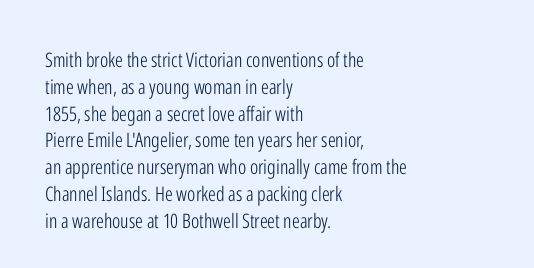
The image shows 20 px text type, upright; set left-aligned, normal line spacing (1.34x), normal letter spacing, not underlined.
